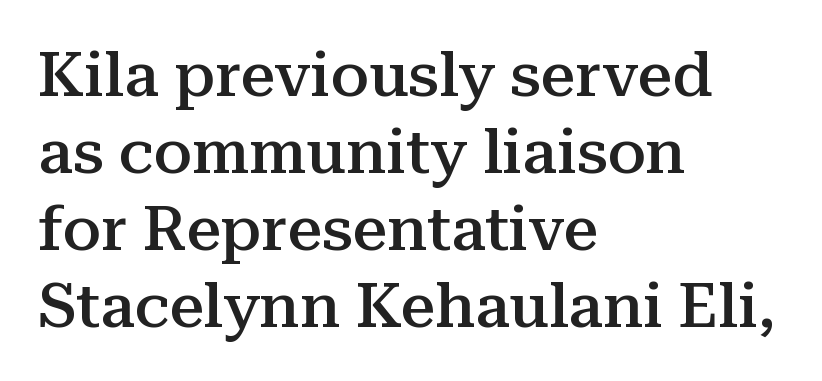
{"serif": "yes", "italic": "no", "bold": "semi", "weight": "semibold", "width": "normal", "stroke_contrast": "medium", "x_height": "medium", "monospaced": "no", "underline": "no", "align": "left", "line_spacing_ratio": 1.24, "letter_spacing": "normal", "letter_spacing_em": 0.0, "glyph_px": 62}
